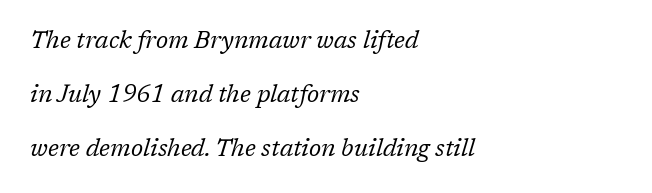
Q: Is the text bold? A: No.
Q: Is the text italic (slanted)? A: Yes, it leans right by about 17 degrees.
Q: Is the text underlined? A: No.
Q: How is the paragraph aligned? A: Left-aligned.
Q: Is the spacing between letters normal or unusually wide? A: Normal.
Q: Is the spacing between lines tight, normal or loose? A: Loose.
